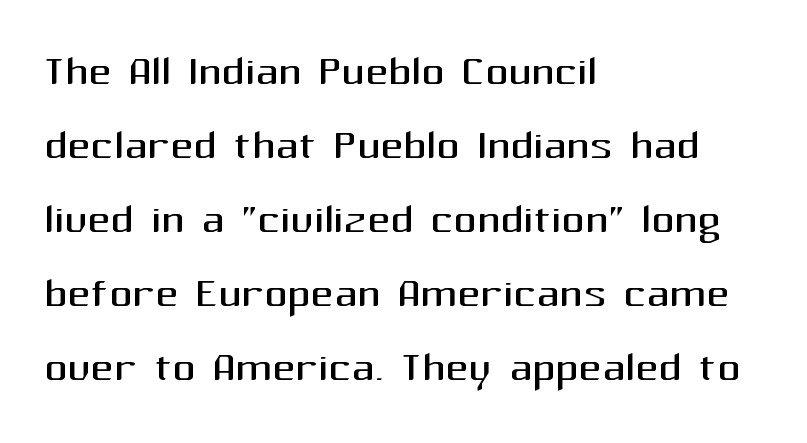
Does the type have serifs? No, each stem ends abruptly. A classic flush-left, rag-right setting is used for this passage. The passage shown stacks its lines at a standard gap. The passage shown is typed in a proportional face where columns would drift. Tall strokes in this sample are plumb rather than angled. A typesetter would call this zero additional tracking.
